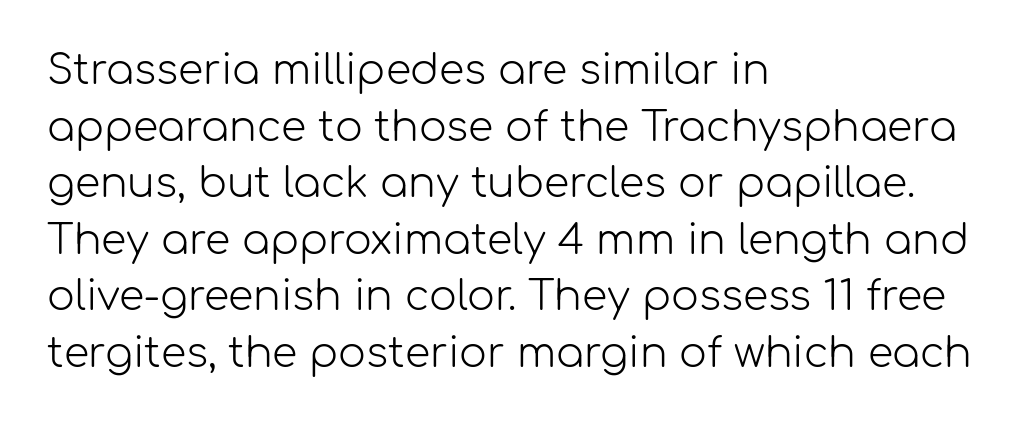
The image shows 41 px light sans-serif type, upright; set left-aligned, normal line spacing (1.38x), normal letter spacing, not underlined; low stroke contrast and a medium x-height.
